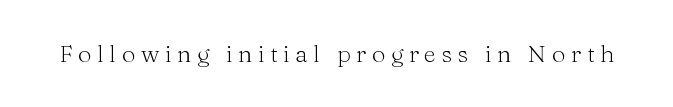
{"italic": "no", "bold": "no", "underline": "no", "letter_spacing": "wide", "letter_spacing_em": 0.23, "glyph_px": 24}
